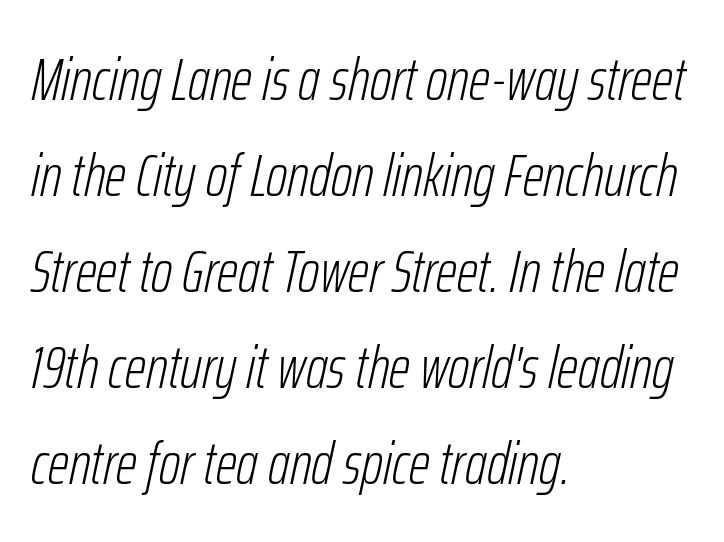
{"italic": "yes", "lean": "right", "slant_degrees": 12, "bold": "no", "weight": "light", "width": "condensed", "stroke_contrast": "low", "x_height": "medium", "monospaced": "no", "underline": "no", "align": "left", "line_spacing": "normal", "line_spacing_ratio": 1.6, "letter_spacing": "normal", "letter_spacing_em": 0.0, "glyph_px": 60}
